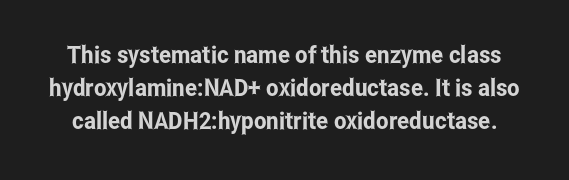
The rendering uses a moderate line-height, typical for paragraphs. Rule under the text: the space is simply empty. Every stem runs plumb, perpendicular to the baseline. Glyph-to-glyph distance matches everyday printed text.
